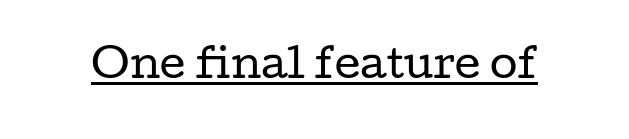
{"serif": "yes", "italic": "no", "bold": "no", "weight": "regular", "width": "wide", "stroke_contrast": "low", "x_height": "medium", "monospaced": "no", "underline": "yes", "letter_spacing": "normal", "letter_spacing_em": 0.0, "glyph_px": 40}
